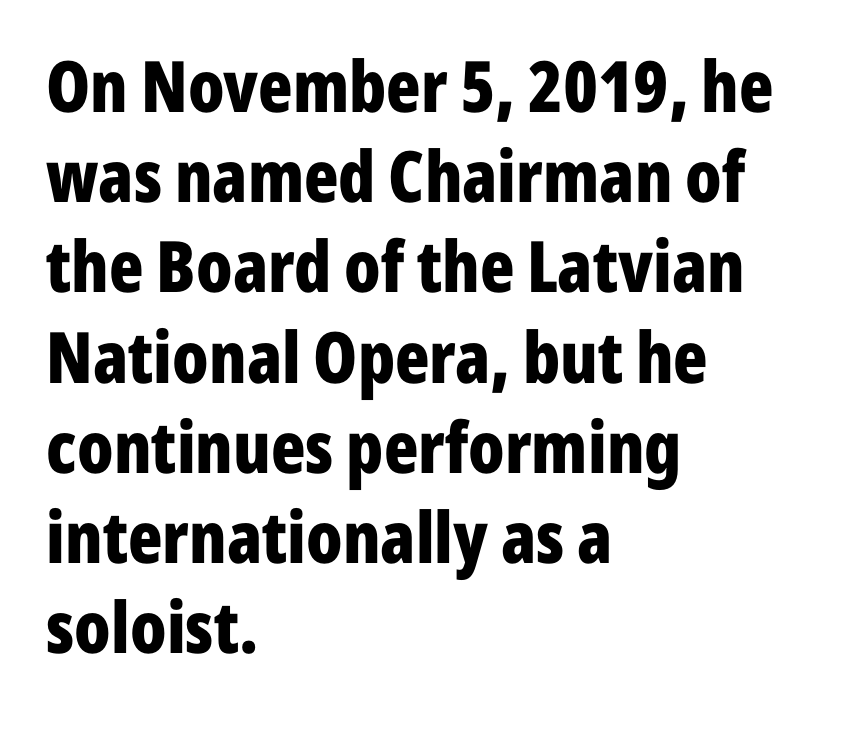
Q: Is the text bold? A: Yes.
Q: Is the text italic (slanted)? A: No, it is upright.
Q: Is the typeface a serif or a sans-serif typeface? A: Sans-serif.
Q: Is the text underlined? A: No.
Q: How is the paragraph aligned? A: Left-aligned.
Q: Is the spacing between letters normal or unusually wide? A: Normal.
Q: Is the spacing between lines tight, normal or loose? A: Normal.
Q: Width (condensed, normal, or wide)? A: Condensed.
Q: Stroke contrast? A: Low.
Q: x-height? A: Medium.
Q: Monospaced? A: No.
